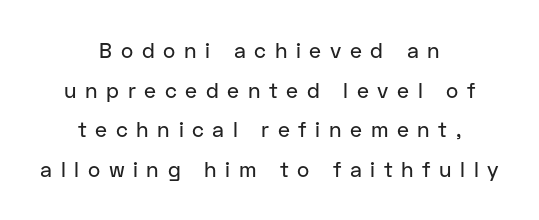
{"italic": "no", "underline": "no", "align": "center", "line_spacing_ratio": 1.89, "letter_spacing": "wide", "letter_spacing_em": 0.41, "glyph_px": 21}
